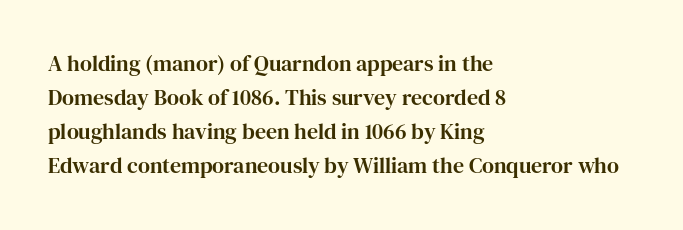
The image shows 22 px text type, upright; set left-aligned, normal line spacing (1.55x), normal letter spacing, not underlined.
